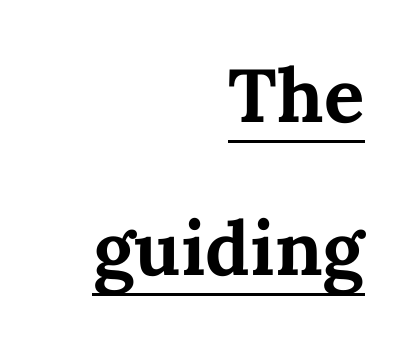
In designer terms, the underline attribute is active on this setting. The designer dialed line spacing up above the default. Where is the straight margin? On the right. The passage shown is typed in a proportional face where columns would drift.
